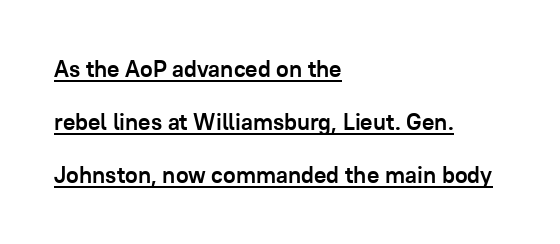
Horizontal bands of white between lines are thick stripes. Every stem runs plumb, perpendicular to the baseline. The line texture is even and compact thanks to regular tracking. This sample is left-justified, so line endings fall wherever the words run out. Somebody hit Ctrl+U on this one — the words are underlined.
